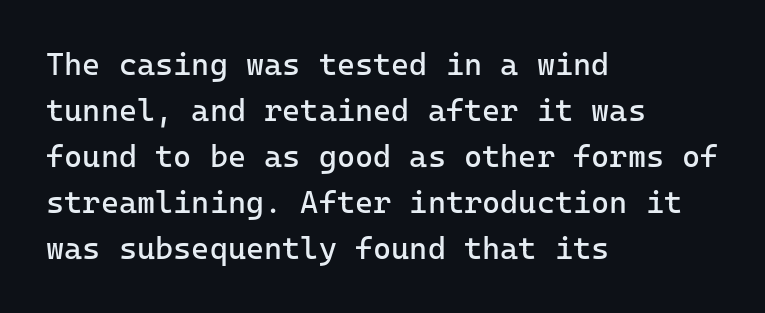
The image shows 31 px regular-weight sans-serif type, upright, monospaced; set left-aligned, normal line spacing (1.48x), normal letter spacing, not underlined; low stroke contrast and a medium x-height.
